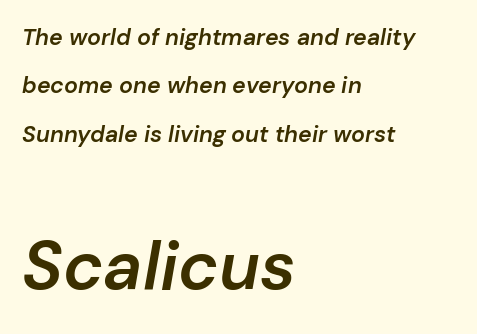
The image shows 68 px semibold type, italic (leaning right); set left-aligned, loose line spacing (2.1x), normal letter spacing, not underlined; the second (bottom) block is 2.96x larger; low stroke contrast and a medium x-height.
